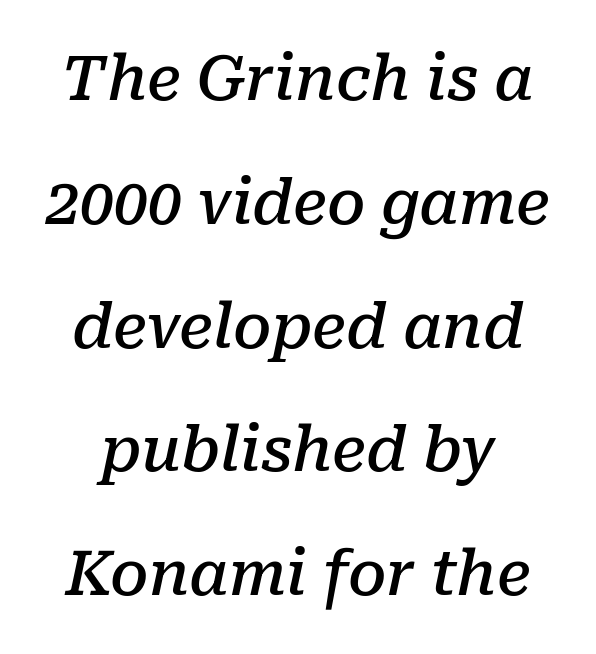
{"serif": "yes", "italic": "yes", "lean": "right", "slant_degrees": 10, "bold": "semi", "weight": "semibold", "width": "normal", "stroke_contrast": "low", "x_height": "medium", "monospaced": "no", "underline": "no", "line_spacing": "loose", "line_spacing_ratio": 2.03, "letter_spacing": "normal", "letter_spacing_em": 0.0, "glyph_px": 61}
